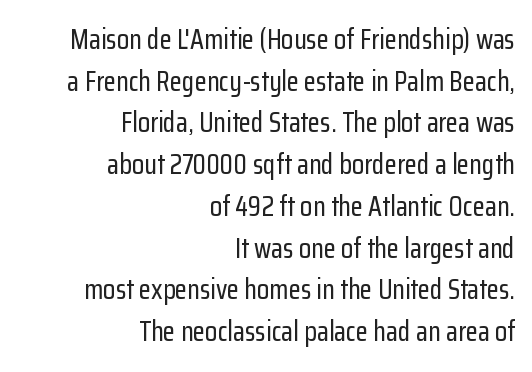
The image shows 28 px condensed sans-serif type, upright; set right-aligned, normal line spacing (1.49x), normal letter spacing, not underlined; low stroke contrast and a medium x-height.
